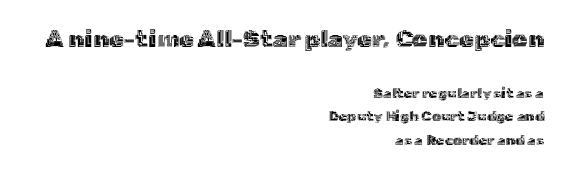
Each new line begins a customary step beneath the previous one. Horizontally, the lines are justified to the trailing edge only. The passage shown begins with its larger block and ends with its smaller one. Only glyphs here, with clear space below each row.
